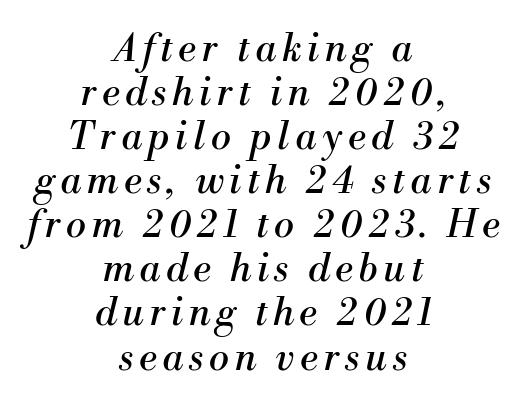
The image shows 38 px regular-weight serif type, italic (leaning right); set centered, line spacing 1.16x, not underlined; medium stroke contrast and a small x-height.
